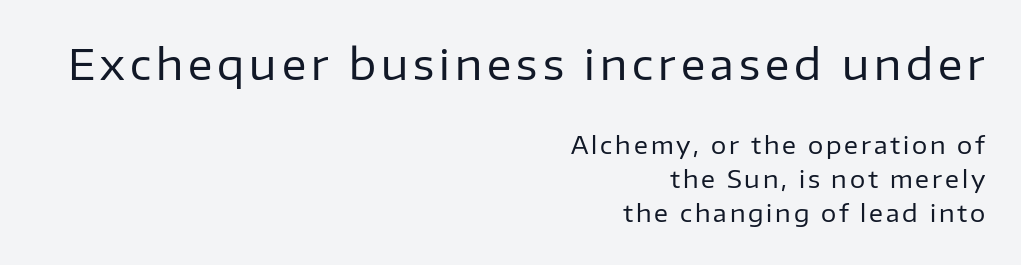
Stroke terminals: plain, sans-serif. Horizontally, the lines are justified to the trailing edge only. Think of a printed novel: that variable character pitch is what you see here. If you squint, the top block still reads clearly — it's the larger of the two. Posture: straight, roman, zero tilt. The space directly below the letters is spotless.
